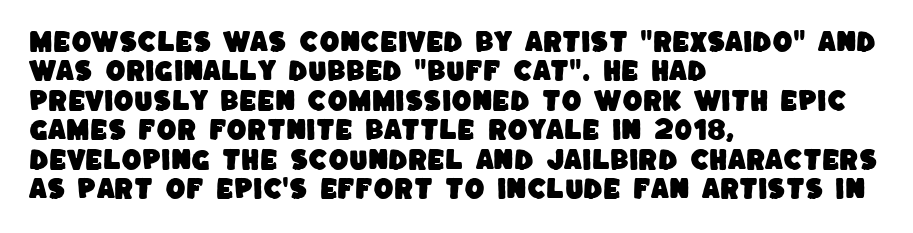
The baseline area is clear. In CSS terms this would be text-align: left. In terms of letterspacing, this is plain default setting. Interline gaps are of average width in this sample.
